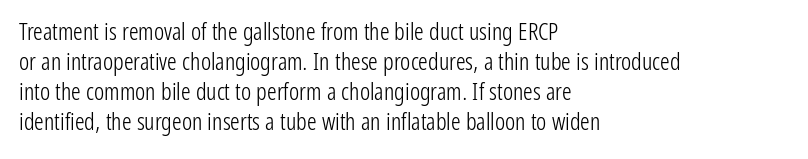
The image shows 24 px text type, upright; set left-aligned, normal line spacing (1.25x), normal letter spacing, not underlined.
